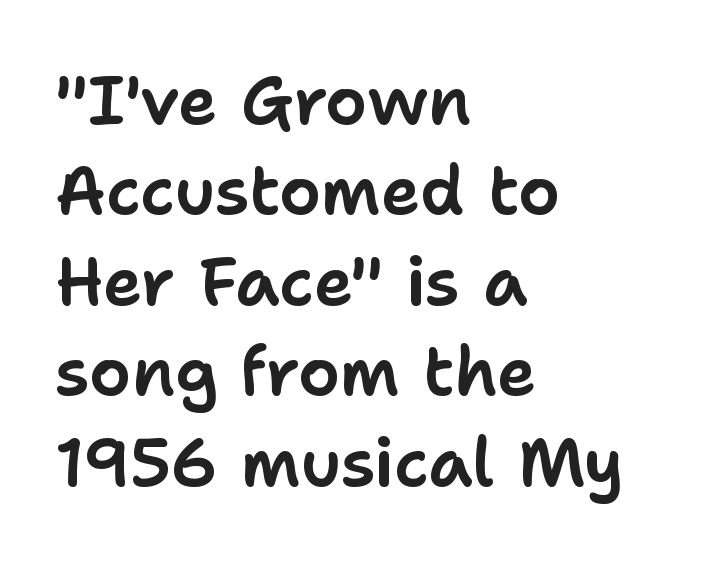
Q: Is the text italic (slanted)? A: No, it is upright.
Q: Is the typeface a serif or a sans-serif typeface? A: Sans-serif.
Q: Is the text underlined? A: No.
Q: How is the paragraph aligned? A: Left-aligned.
Q: Is the spacing between letters normal or unusually wide? A: Normal.
Q: Is the spacing between lines tight, normal or loose? A: Normal.
Q: Width (condensed, normal, or wide)? A: Normal.
Q: Stroke contrast? A: Low.
Q: x-height? A: Medium.
Q: Monospaced? A: No.
